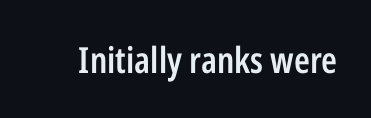
Letters rest on an invisible, unmarked baseline. Default kerning and tracking; the words read as compact shapes. Serif or sans? Sans — the stroke terminals are bare. Is the type bold? Partly — it's a semibold, heavier than regular but not fully bold. Nope, not italic — everything's standing straight.
